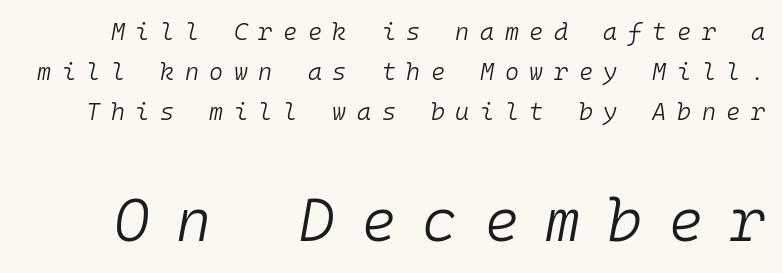
{"italic": "yes", "lean": "right", "slant_degrees": 10, "bold": "no", "weight": "light", "width": "normal", "stroke_contrast": "low", "x_height": "medium", "monospaced": "yes", "underline": "no", "line_spacing": "normal", "line_spacing_ratio": 1.66, "letter_spacing": "wide", "letter_spacing_em": 0.44, "larger_block": "second", "size_ratio": 2.5, "glyph_px": 60}
